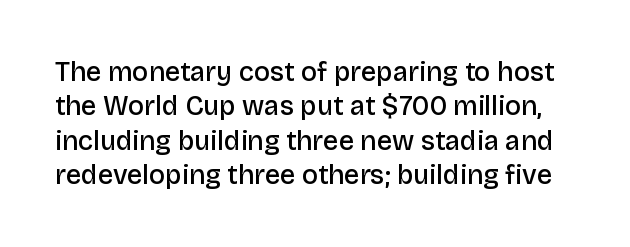
The image shows 27 px text type, upright; set normal line spacing (1.27x), normal letter spacing, not underlined.
